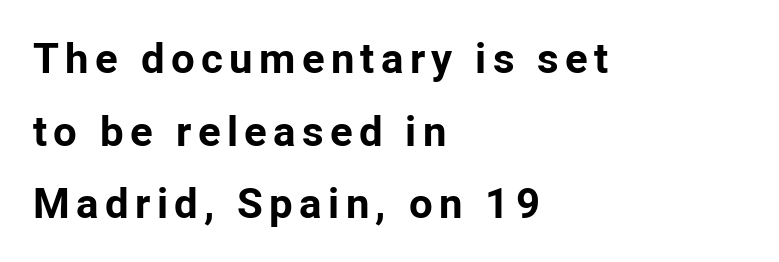
The image shows 42 px bold sans-serif type, upright; set left-aligned, line spacing 1.73x, not underlined; low stroke contrast and a medium x-height.
